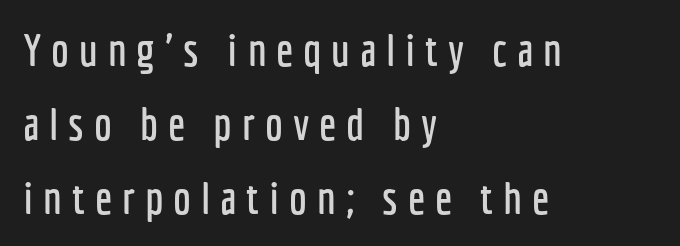
{"serif": "no", "italic": "no", "width": "condensed", "stroke_contrast": "low", "x_height": "medium", "monospaced": "no", "underline": "no", "align": "left", "line_spacing": "normal", "line_spacing_ratio": 1.64, "letter_spacing": "wide", "letter_spacing_em": 0.22, "glyph_px": 45}
